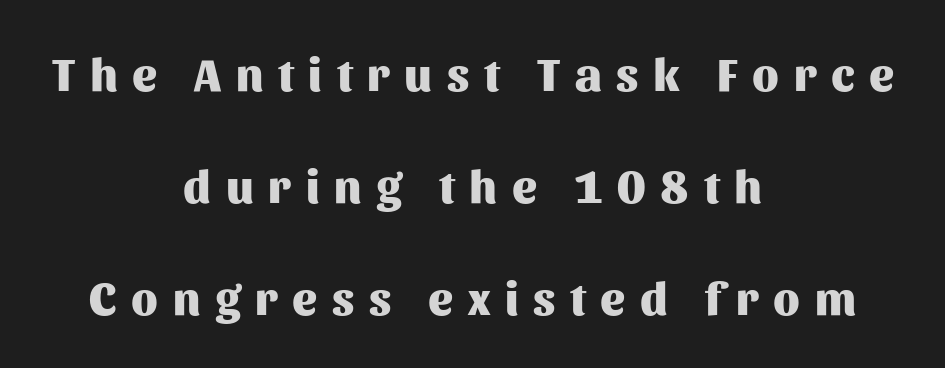
Every row of glyphs is offset so its center matches the block's center. Regarding serifs, this sample does without them. Looks like regular typesetting: each glyph gets only the width it needs. Letters rest on an invisible, unmarked baseline.
